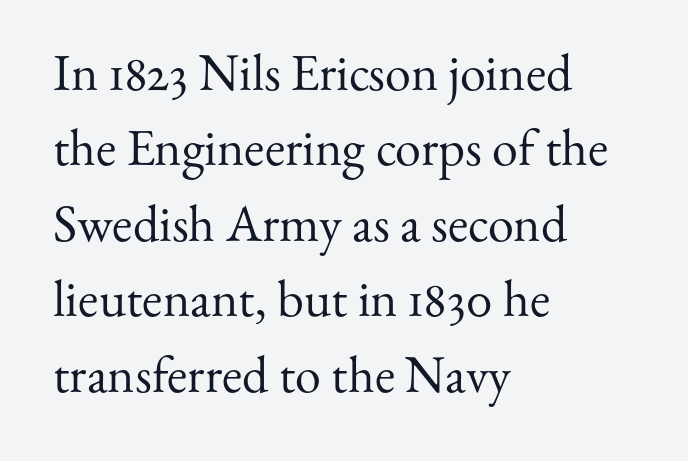
Q: Is the text bold? A: No.
Q: Is the text italic (slanted)? A: No, it is upright.
Q: Is the typeface a serif or a sans-serif typeface? A: Serif.
Q: Is the text underlined? A: No.
Q: How is the paragraph aligned? A: Left-aligned.
Q: Is the spacing between letters normal or unusually wide? A: Normal.
Q: Is the spacing between lines tight, normal or loose? A: Normal.
Q: Width (condensed, normal, or wide)? A: Normal.
Q: Stroke contrast? A: Medium.
Q: x-height? A: Small.
Q: Monospaced? A: No.
